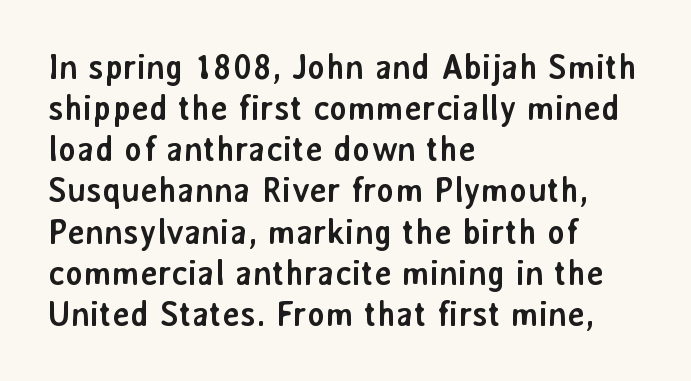
Q: Is the text bold? A: Yes.
Q: Is the text italic (slanted)? A: No, it is upright.
Q: Is the typeface a serif or a sans-serif typeface? A: Sans-serif.
Q: Is the text underlined? A: No.
Q: How is the paragraph aligned? A: Left-aligned.
Q: Is the spacing between letters normal or unusually wide? A: Normal.
Q: Width (condensed, normal, or wide)? A: Normal.
Q: Stroke contrast? A: Low.
Q: x-height? A: Medium.
Q: Monospaced? A: No.
